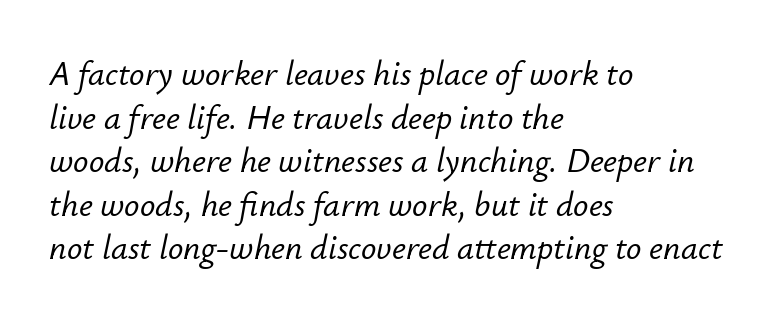
The image shows 34 px text type, italic (leaning right); set left-aligned, normal line spacing (1.28x), normal letter spacing, not underlined; low stroke contrast and a small x-height.
